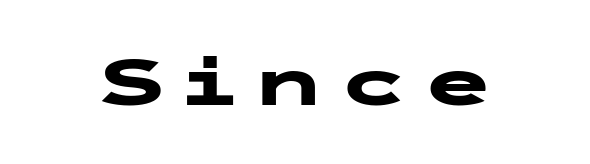
The image shows 66 px heavy, wide sans-serif type, upright; set not underlined; low stroke contrast and a medium x-height.
